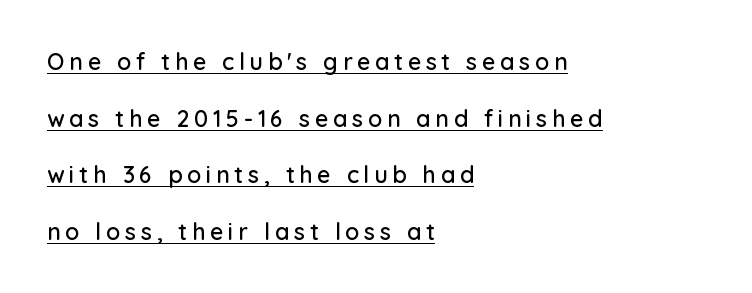
The image shows 23 px text type, upright; set left-aligned, loose line spacing (2.46x), unusually wide letter spacing (+0.21 em), underlined.
